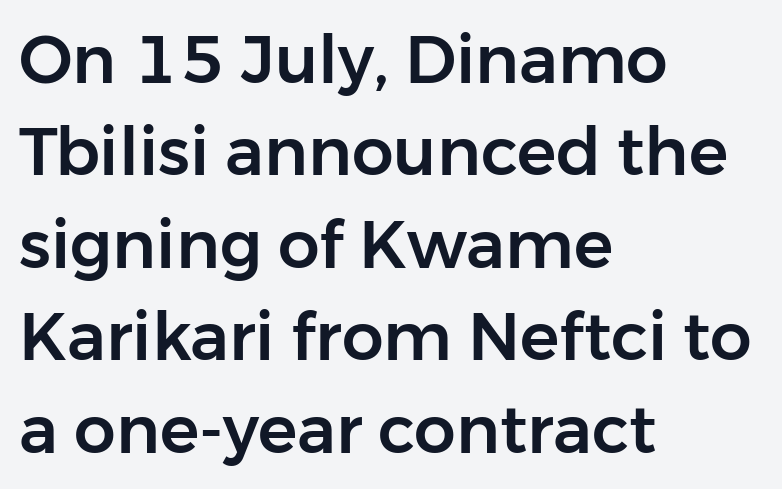
Standard letterfit; no display-style spreading of the glyphs. Descenders hang freely into open space. Leading: standard. The paragraph has a hard left edge and a soft right edge.
